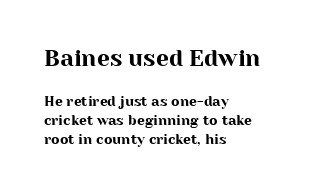
The image shows 23 px text type, upright; set left-aligned, normal line spacing (1.35x), normal letter spacing, not underlined; the first (top) block is 1.64x larger.
